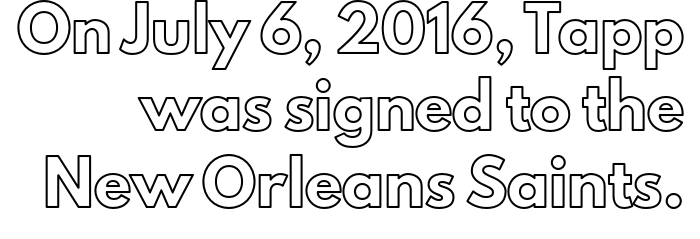
Q: Is the text italic (slanted)? A: No, it is upright.
Q: Is the text underlined? A: No.
Q: Is the spacing between letters normal or unusually wide? A: Normal.
Q: Width (condensed, normal, or wide)? A: Normal.
Q: x-height? A: Small.
Q: Monospaced? A: No.
